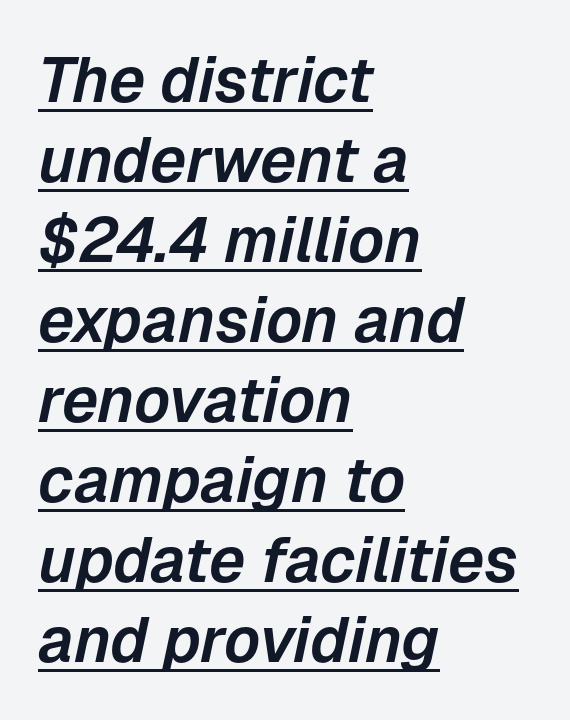
{"italic": "yes", "lean": "right", "slant_degrees": 12, "width": "normal", "stroke_contrast": "low", "x_height": "medium", "monospaced": "no", "underline": "yes", "align": "left", "line_spacing": "normal", "line_spacing_ratio": 1.27, "letter_spacing": "normal", "letter_spacing_em": 0.0, "glyph_px": 63}
